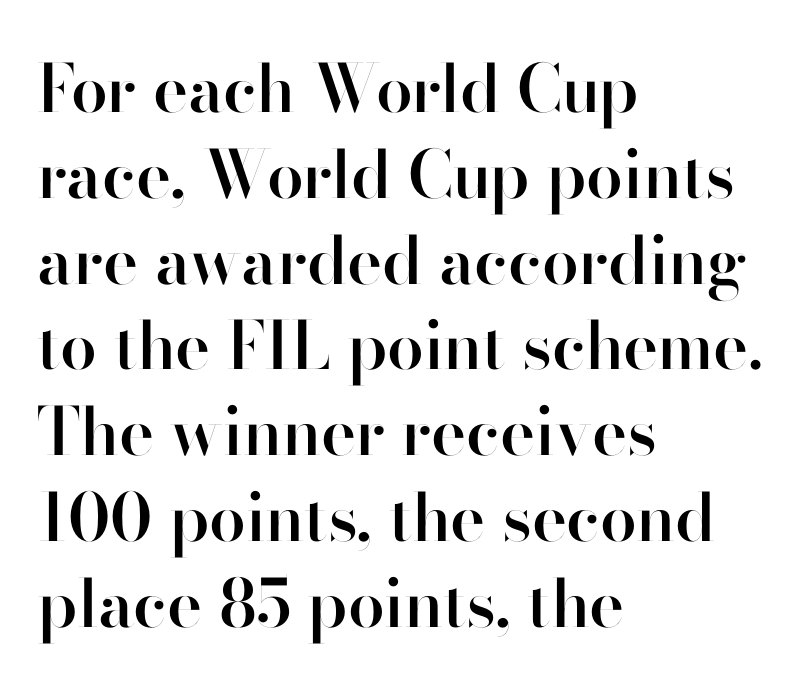
{"serif": "no", "italic": "no", "bold": "semi", "weight": "semibold", "width": "normal", "stroke_contrast": "high", "x_height": "small", "monospaced": "no", "underline": "no", "align": "left", "line_spacing": "normal", "line_spacing_ratio": 1.3, "letter_spacing": "normal", "letter_spacing_em": 0.0, "glyph_px": 66}
